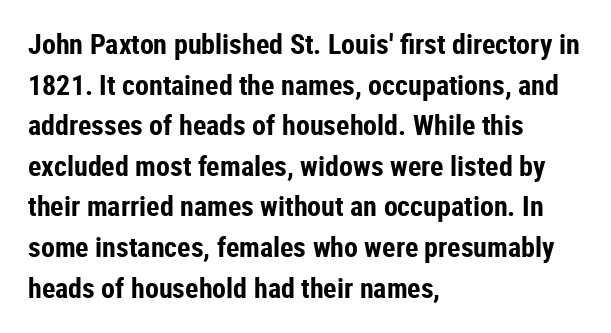
Q: Is the text bold? A: Yes.
Q: Is the text italic (slanted)? A: No, it is upright.
Q: Is the typeface a serif or a sans-serif typeface? A: Sans-serif.
Q: Is the text underlined? A: No.
Q: How is the paragraph aligned? A: Left-aligned.
Q: Is the spacing between letters normal or unusually wide? A: Normal.
Q: Is the spacing between lines tight, normal or loose? A: Normal.
Q: Width (condensed, normal, or wide)? A: Condensed.
Q: Stroke contrast? A: Low.
Q: x-height? A: Medium.
Q: Monospaced? A: No.
